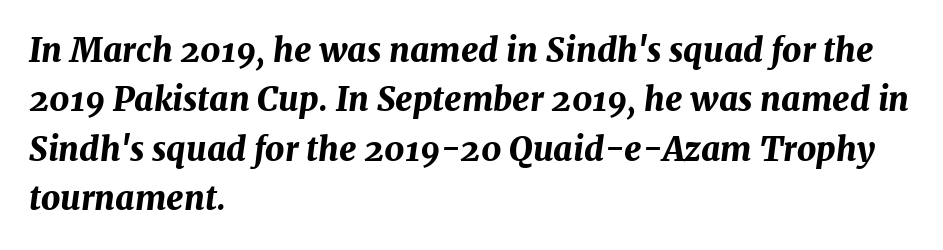
Weight check: bold — yes, fully. Designer's note — italics engaged. Layout note: lines flush left. One glance says typical: line gaps are just what's usual. Letters rest on an invisible, unmarked baseline.
